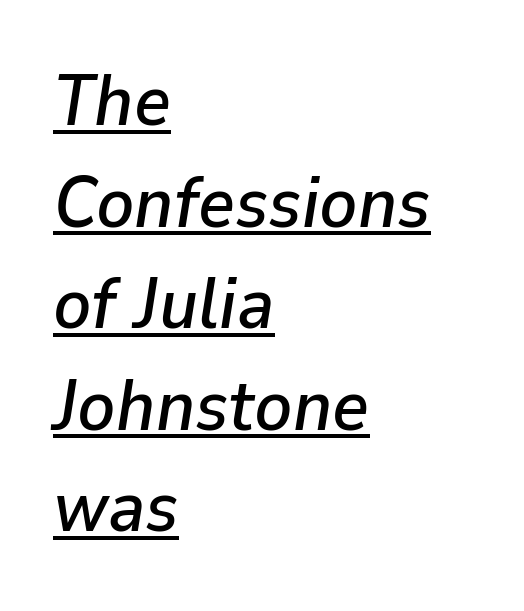
Q: Is the text italic (slanted)? A: Yes, it leans right by about 9 degrees.
Q: Is the text underlined? A: Yes.
Q: How is the paragraph aligned? A: Left-aligned.
Q: Is the spacing between letters normal or unusually wide? A: Normal.
Q: Is the spacing between lines tight, normal or loose? A: Normal.
Q: Width (condensed, normal, or wide)? A: Normal.
Q: Stroke contrast? A: Low.
Q: x-height? A: Medium.
Q: Monospaced? A: No.
